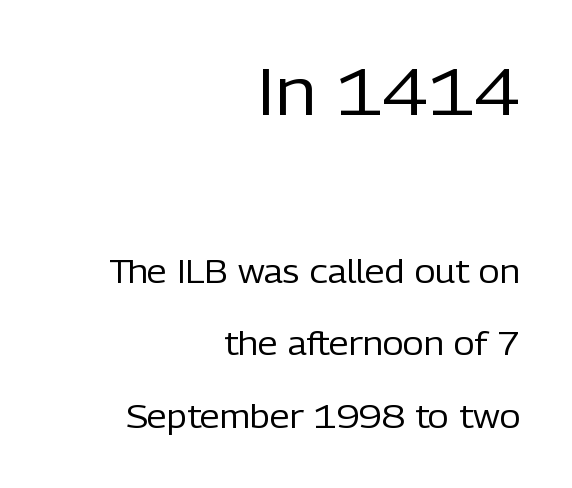
{"serif": "no", "italic": "no", "bold": "no", "weight": "regular", "width": "normal", "stroke_contrast": "low", "x_height": "medium", "monospaced": "no", "underline": "no", "align": "right", "line_spacing": "loose", "line_spacing_ratio": 2.27, "letter_spacing": "normal", "letter_spacing_em": 0.0, "larger_block": "first", "size_ratio": 2.03, "glyph_px": 65}
